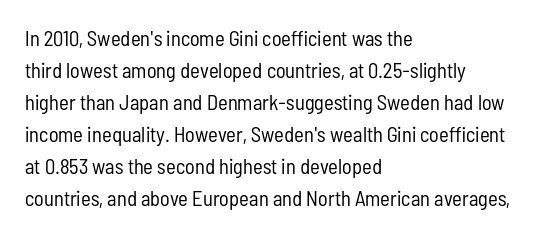
{"italic": "no", "bold": "no", "underline": "no", "align": "left", "line_spacing": "normal", "line_spacing_ratio": 1.52, "letter_spacing": "normal", "letter_spacing_em": 0.0, "glyph_px": 21}
